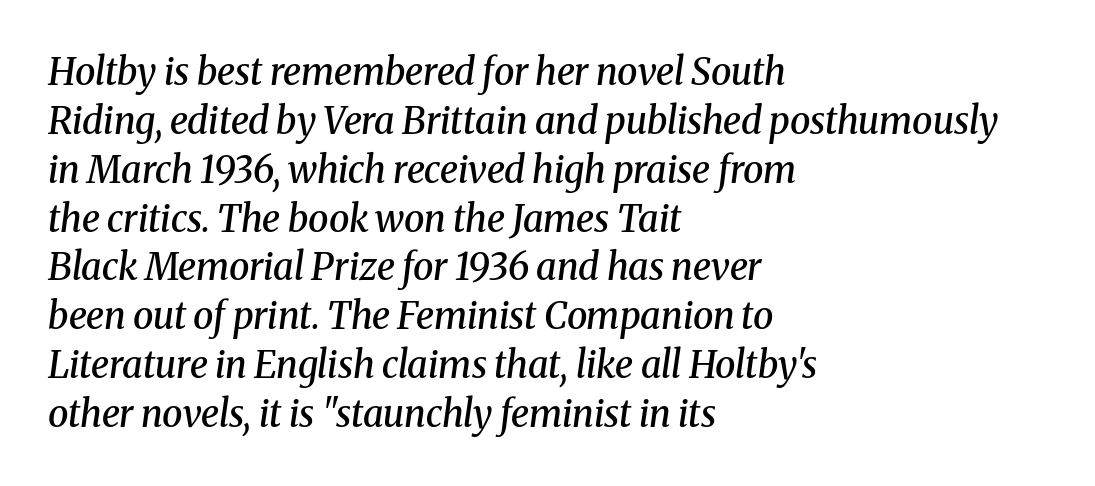
The strip under each line holds only bare page. The letterforms sit shoulder to shoulder at normal distance. You can tell from the footed stems that serif type was used. The paragraph shown leans on its left margin. Leading matches the norm, producing a regular column.
